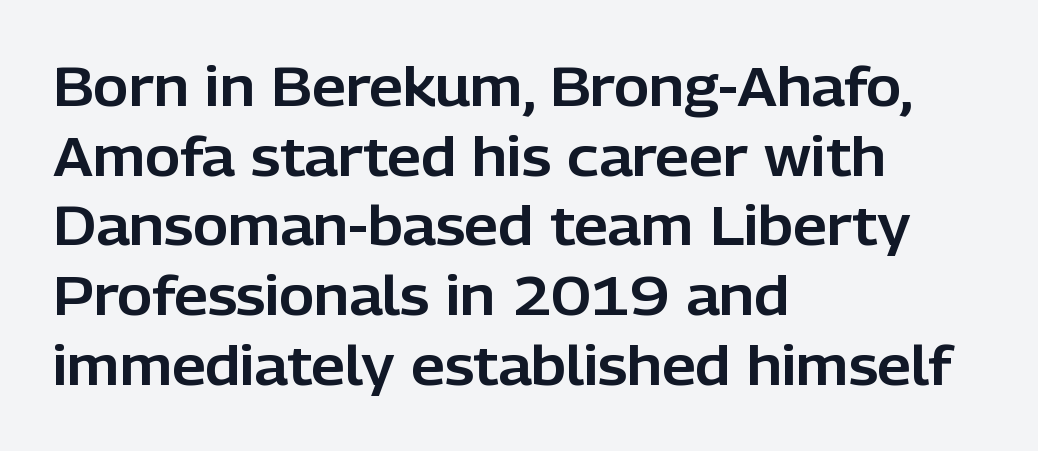
Q: Is the text italic (slanted)? A: No, it is upright.
Q: Is the typeface a serif or a sans-serif typeface? A: Sans-serif.
Q: Is the text underlined? A: No.
Q: How is the paragraph aligned? A: Left-aligned.
Q: Is the spacing between letters normal or unusually wide? A: Normal.
Q: Is the spacing between lines tight, normal or loose? A: Normal.
Q: Width (condensed, normal, or wide)? A: Normal.
Q: Stroke contrast? A: Low.
Q: x-height? A: Medium.
Q: Monospaced? A: No.
